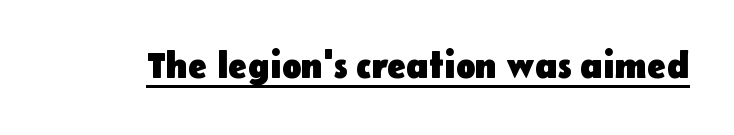
Characters remain perfectly vertical along every line. Stroke terminals: plain, sans-serif. Note the varied advance widths — an 'i' is clearly narrower than an 'm'. Looks like someone drew a line under every word here. Strokes here are thick enough to call this a true bold.
